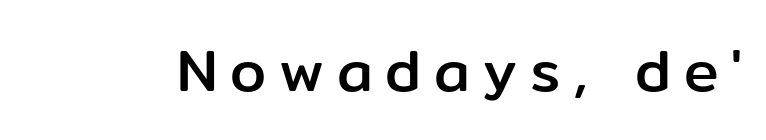
The image shows 58 px sans-serif type, upright; set unusually wide letter spacing (+0.22 em), not underlined; low stroke contrast and a medium x-height.
